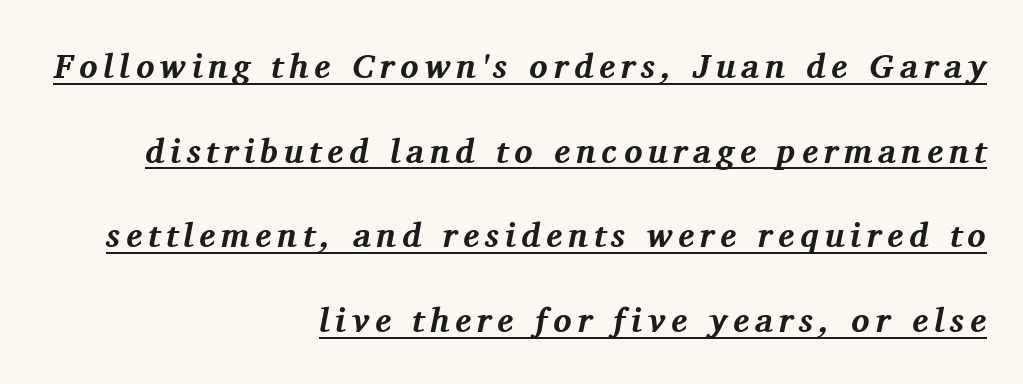
{"serif": "yes", "italic": "yes", "lean": "right", "slant_degrees": 11, "bold": "yes", "weight": "bold", "width": "normal", "stroke_contrast": "medium", "x_height": "medium", "monospaced": "no", "underline": "yes", "align": "right", "line_spacing": "loose", "line_spacing_ratio": 2.49, "glyph_px": 34}
